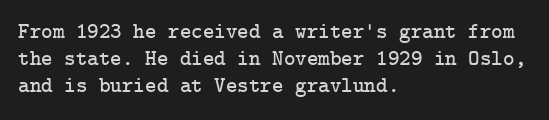
{"italic": "no", "underline": "no", "align": "left", "line_spacing_ratio": 1.22, "letter_spacing": "normal", "letter_spacing_em": 0.0, "glyph_px": 22}
